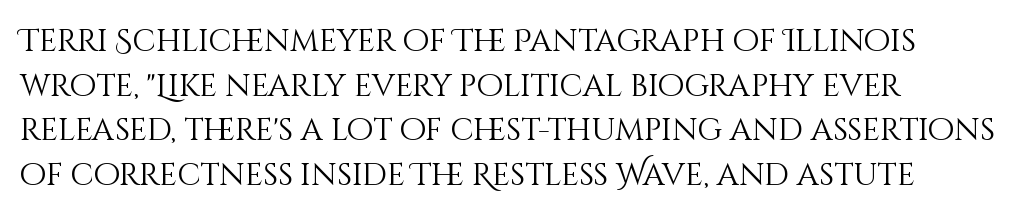
Q: Is the text bold? A: No.
Q: Is the text italic (slanted)? A: No, it is upright.
Q: Is the text underlined? A: No.
Q: How is the paragraph aligned? A: Left-aligned.
Q: Is the spacing between letters normal or unusually wide? A: Normal.
Q: Is the spacing between lines tight, normal or loose? A: Normal.
Q: Width (condensed, normal, or wide)? A: Normal.
Q: Stroke contrast? A: Medium.
Q: x-height? A: Large.
Q: Monospaced? A: No.
